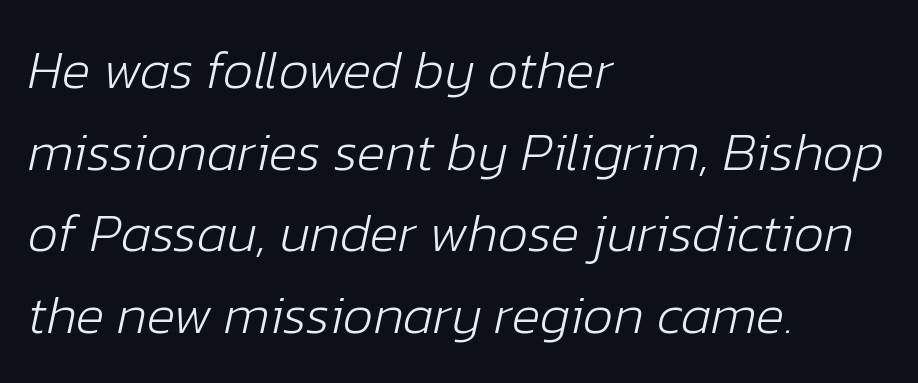
The image shows 54 px light type, italic (leaning right); set left-aligned, normal line spacing (1.51x), normal letter spacing, not underlined; low stroke contrast and a medium x-height.
